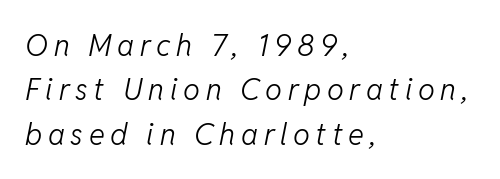
The image shows 30 px light type, italic (leaning right); set left-aligned, normal line spacing (1.48x), not underlined; low stroke contrast and a medium x-height.
